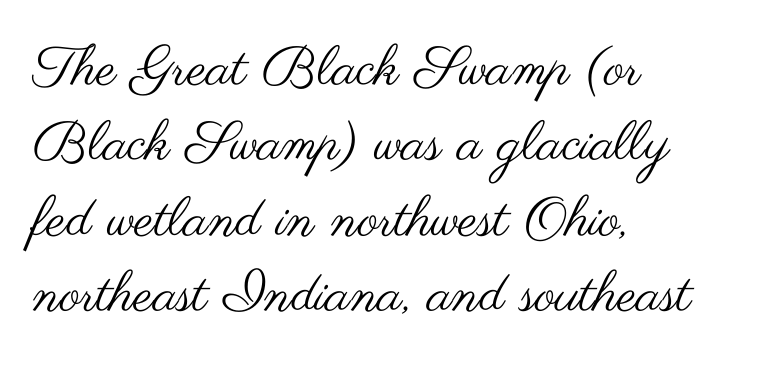
Q: Is the text bold? A: No.
Q: Is the text italic (slanted)? A: Yes.
Q: Is the typeface a serif or a sans-serif typeface? A: Sans-serif.
Q: Is the text underlined? A: No.
Q: How is the paragraph aligned? A: Left-aligned.
Q: Is the spacing between letters normal or unusually wide? A: Normal.
Q: Is the spacing between lines tight, normal or loose? A: Normal.
Q: Width (condensed, normal, or wide)? A: Wide.
Q: Stroke contrast? A: Medium.
Q: x-height? A: Small.
Q: Monospaced? A: No.
